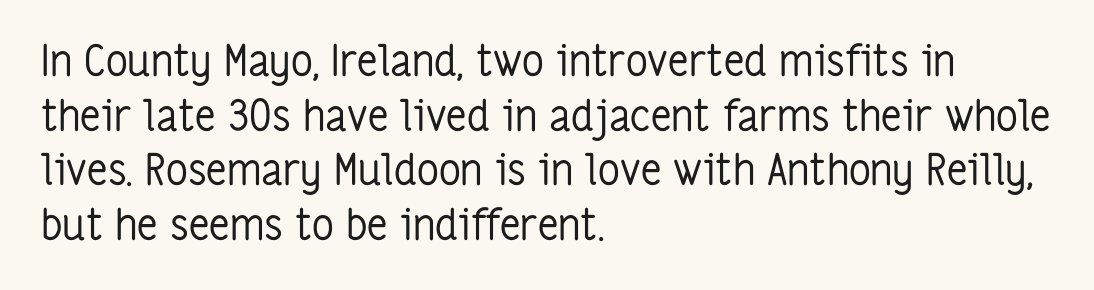
The image shows 43 px regular-weight, condensed sans-serif type, upright; set left-aligned, normal line spacing (1.27x), normal letter spacing, not underlined; low stroke contrast and a medium x-height.
